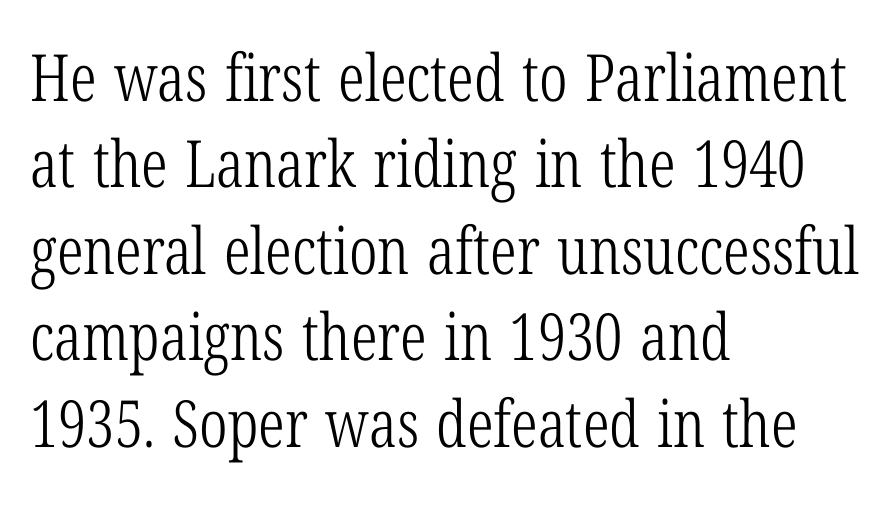
{"serif": "yes", "italic": "no", "bold": "no", "weight": "light", "width": "condensed", "stroke_contrast": "low", "x_height": "medium", "monospaced": "no", "underline": "no", "align": "left", "line_spacing": "normal", "line_spacing_ratio": 1.33, "letter_spacing": "normal", "letter_spacing_em": 0.0, "glyph_px": 65}
